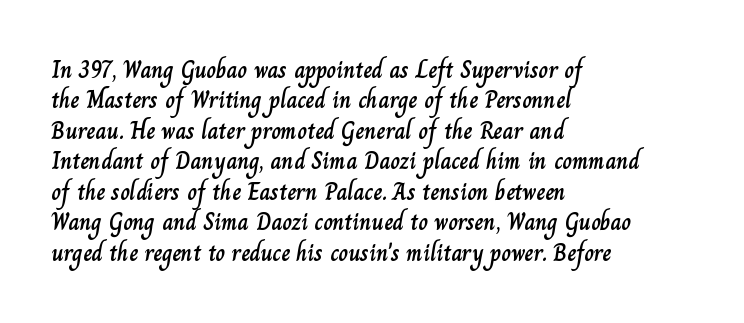
The image shows 24 px text type; set left-aligned, normal line spacing (1.27x), normal letter spacing, not underlined.
